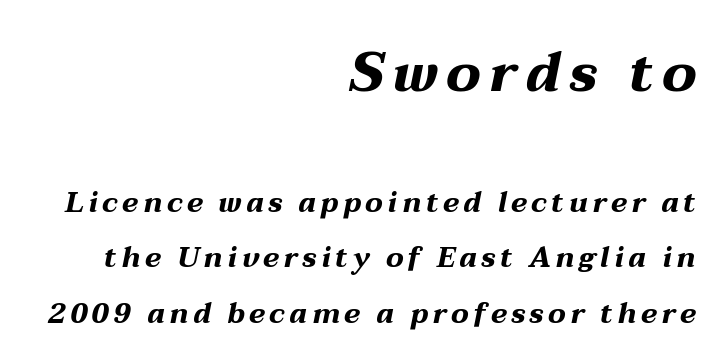
Q: Is the text bold? A: Yes.
Q: Is the text italic (slanted)? A: Yes, it leans right by about 12 degrees.
Q: Is the text underlined? A: No.
Q: How is the paragraph aligned? A: Right-aligned.
Q: Is the spacing between lines tight, normal or loose? A: Loose.
Q: Which block of text is set in a larger size, the first (top) or the second (bottom)? A: The first (top) one.
Q: Width (condensed, normal, or wide)? A: Wide.
Q: Stroke contrast? A: Medium.
Q: x-height? A: Medium.
Q: Monospaced? A: No.
